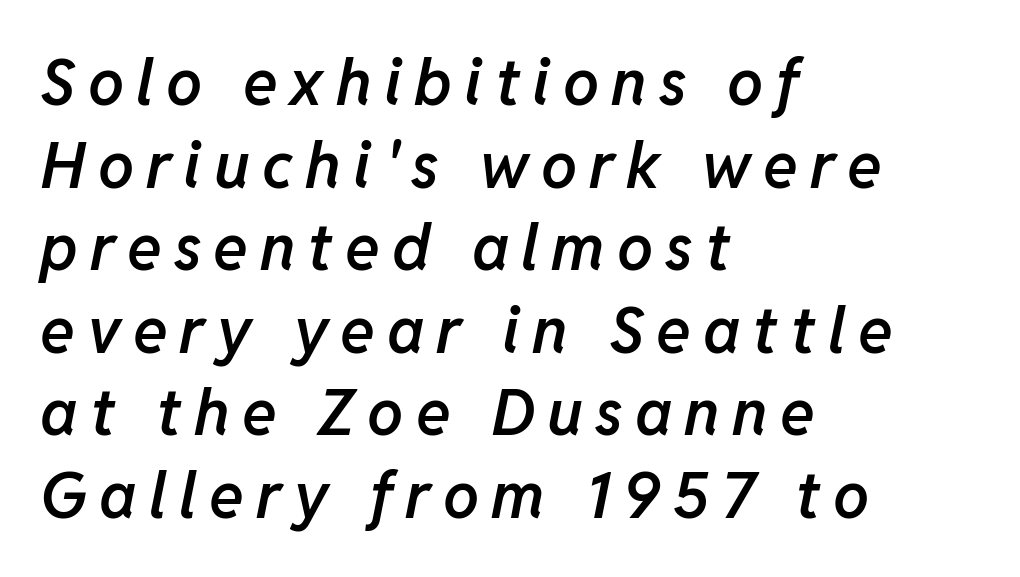
{"italic": "yes", "lean": "right", "slant_degrees": 11, "bold": "semi", "weight": "semibold", "width": "normal", "stroke_contrast": "low", "x_height": "medium", "monospaced": "no", "underline": "no", "align": "left", "line_spacing": "normal", "line_spacing_ratio": 1.29, "glyph_px": 64}
